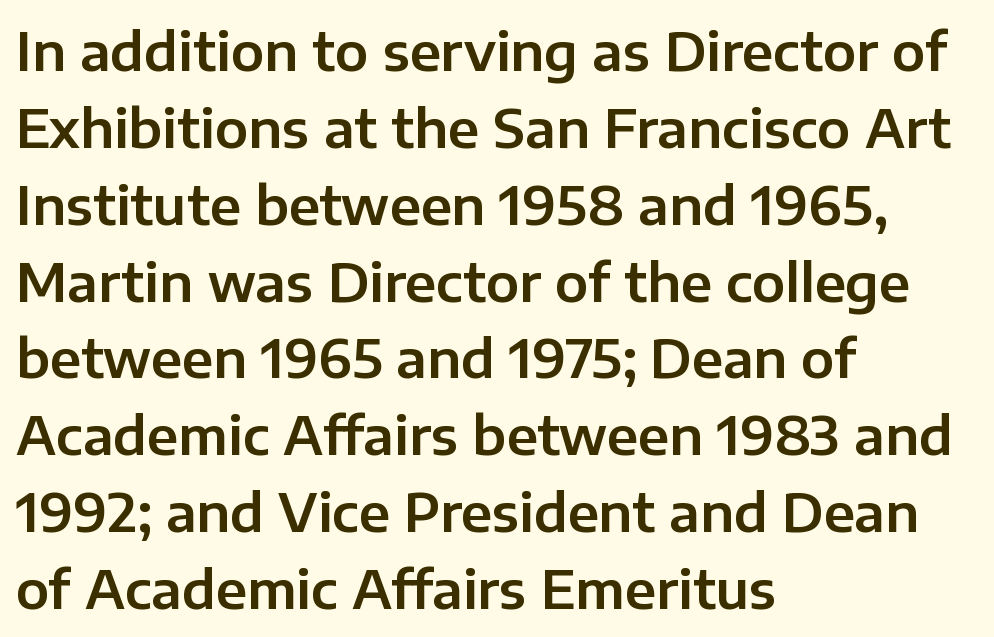
The glyphs in this specimen are sans serif. The letterforms sit shoulder to shoulder at normal distance. The space beneath each line is pristine and unruled. You could not count columns in this text — the font is proportionally spaced. A typesetter would mark this as roman, not italic.
